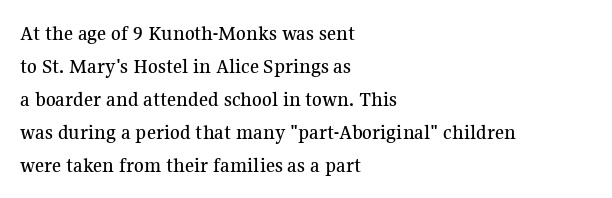
The image shows 22 px text type, upright; set left-aligned, normal line spacing (1.5x), normal letter spacing, not underlined.
